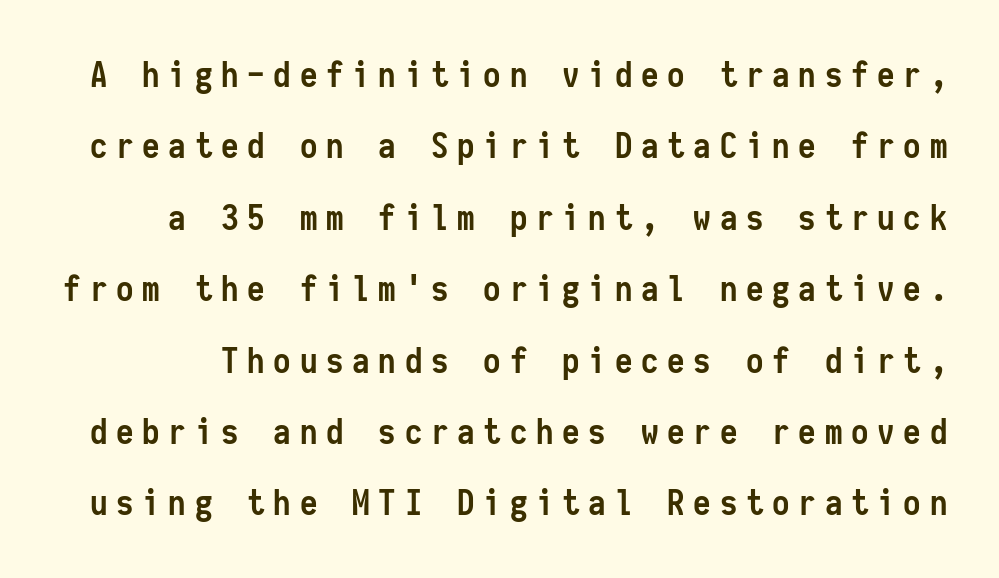
The image shows 35 px semibold, condensed sans-serif type, upright, monospaced; set loose line spacing (2.04x), unusually wide letter spacing (+0.25 em), not underlined; low stroke contrast and a medium x-height.
